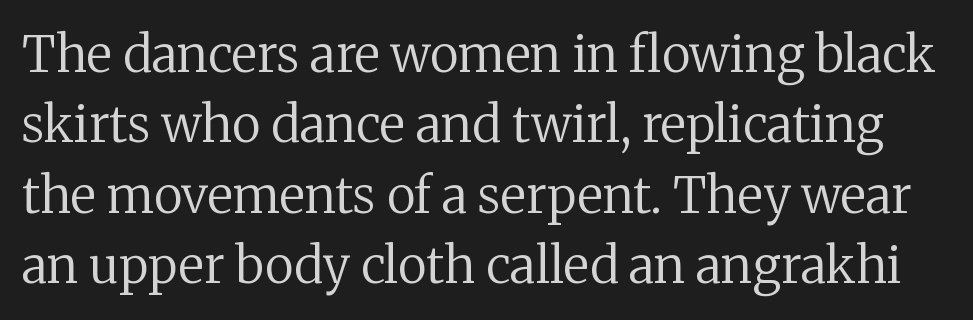
Little horizontal feet cap the strokes, marking this as serif type. Proportional: the letters do not fall into vertical columns. Every stem runs plumb, perpendicular to the baseline. The line texture is even and compact thanks to regular tracking. Anything drawn beneath the words? Only blank space.
